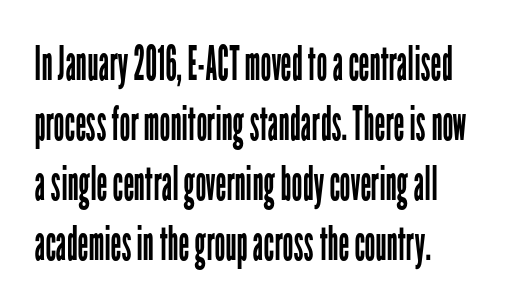
Every character sits straight up, as roman type does. No word sits above an underline. The rows are spaced the way most documents space them. These lines stack with their left ends in a neat column. A light-to-regular cut is what we see here. Stroke terminals: plain, sans-serif.
